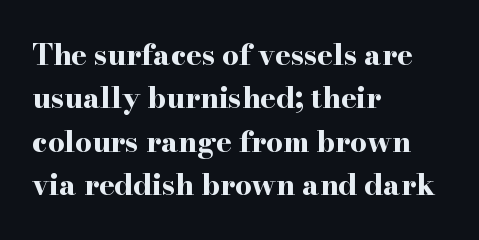
This sample keeps an unexceptional amount of space between lines. Underlining? Definitely not there. Plenty of ink on the page — the face is bold. Default kerning and tracking; the words read as compact shapes.
